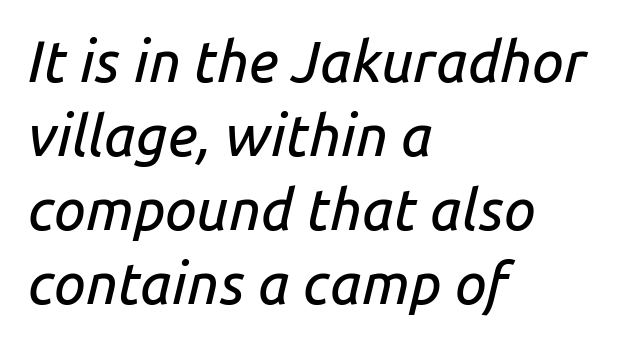
Q: Is the text italic (slanted)? A: Yes, it leans right by about 14 degrees.
Q: Is the text underlined? A: No.
Q: How is the paragraph aligned? A: Left-aligned.
Q: Is the spacing between letters normal or unusually wide? A: Normal.
Q: Is the spacing between lines tight, normal or loose? A: Normal.
Q: Width (condensed, normal, or wide)? A: Normal.
Q: Stroke contrast? A: Low.
Q: x-height? A: Medium.
Q: Monospaced? A: No.
